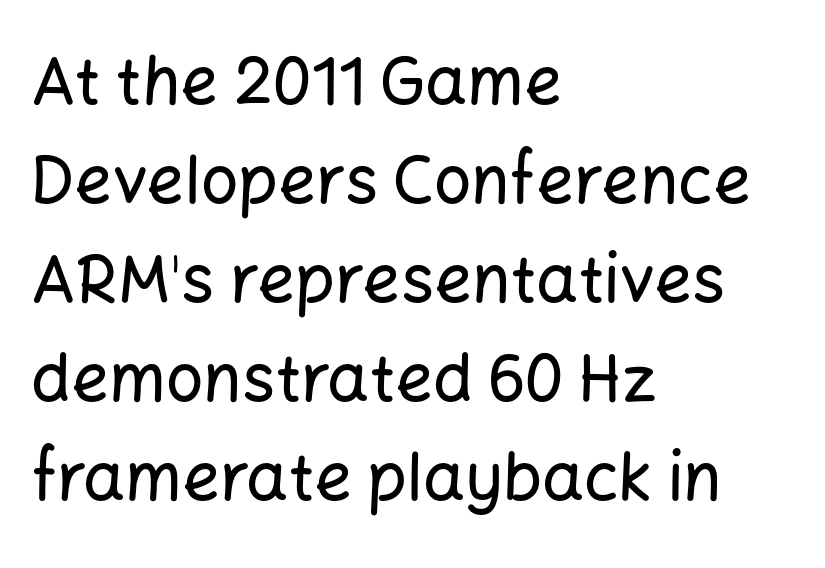
Q: Is the text italic (slanted)? A: No, it is upright.
Q: Is the typeface a serif or a sans-serif typeface? A: Sans-serif.
Q: Is the text underlined? A: No.
Q: How is the paragraph aligned? A: Left-aligned.
Q: Is the spacing between letters normal or unusually wide? A: Normal.
Q: Is the spacing between lines tight, normal or loose? A: Normal.
Q: Width (condensed, normal, or wide)? A: Normal.
Q: Stroke contrast? A: Low.
Q: x-height? A: Medium.
Q: Monospaced? A: No.
